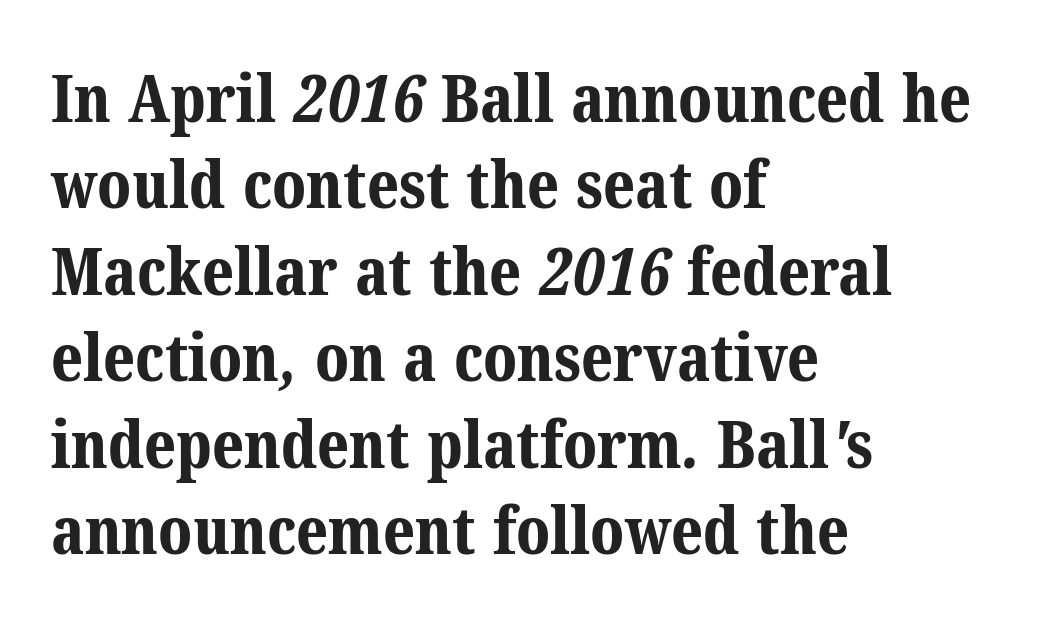
{"serif": "yes", "bold": "yes", "weight": "bold", "width": "normal", "stroke_contrast": "medium", "x_height": "medium", "monospaced": "no", "underline": "no", "align": "left", "line_spacing": "normal", "line_spacing_ratio": 1.31, "letter_spacing": "normal", "letter_spacing_em": 0.0, "glyph_px": 66}
